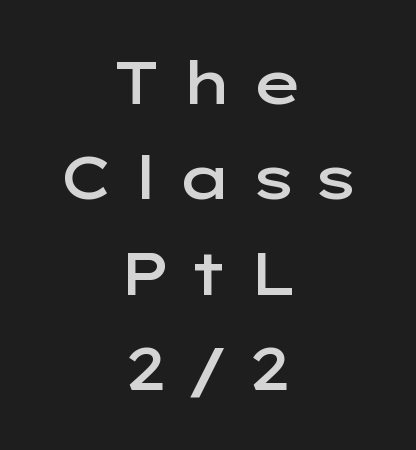
The text was rendered using a sans face with plain stroke endings. The baseline area is clear. Is there much room between lines? A standard amount, neither cramped nor airy. Posture: straight, roman, zero tilt. This rendering uses center alignment, leaving both contours irregular but symmetric.
